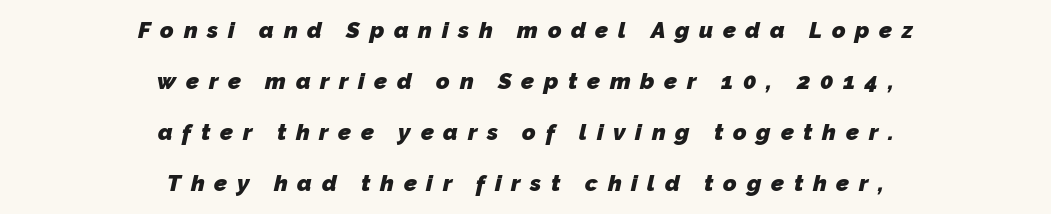
The image shows 23 px bold type; set centered, loose line spacing (2.22x), unusually wide letter spacing (+0.42 em), not underlined.
